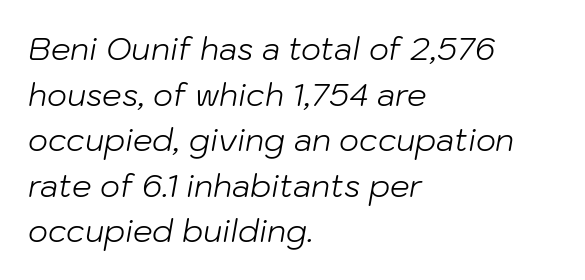
A student would call this left alignment; a typographer would say flush left, rag right. Proportional: the letters do not fall into vertical columns. No extra tracking has been applied to these lines. Horizontal bands of white between lines are of average thickness. Clear beneath every line of the passage.
